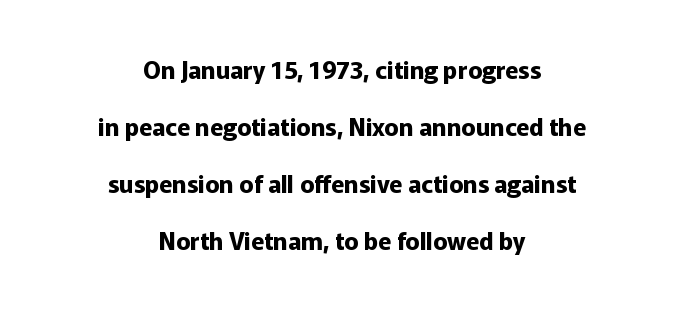
{"italic": "no", "bold": "yes", "underline": "no", "align": "center", "line_spacing": "loose", "line_spacing_ratio": 2.38, "letter_spacing": "normal", "letter_spacing_em": 0.0, "glyph_px": 24}
